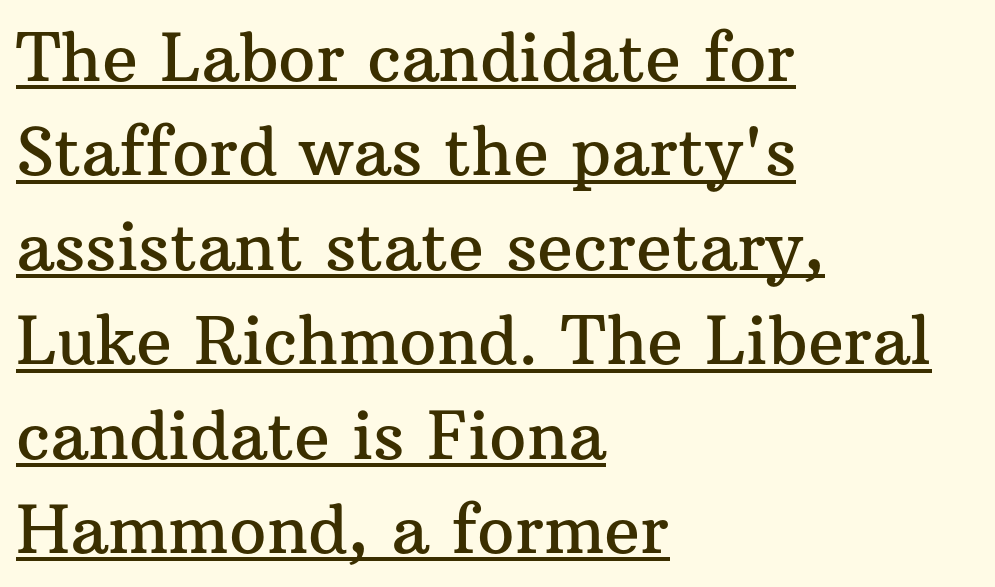
The image shows 66 px serif type, upright; set left-aligned, normal line spacing (1.43x), normal letter spacing, underlined; medium stroke contrast and a medium x-height.
